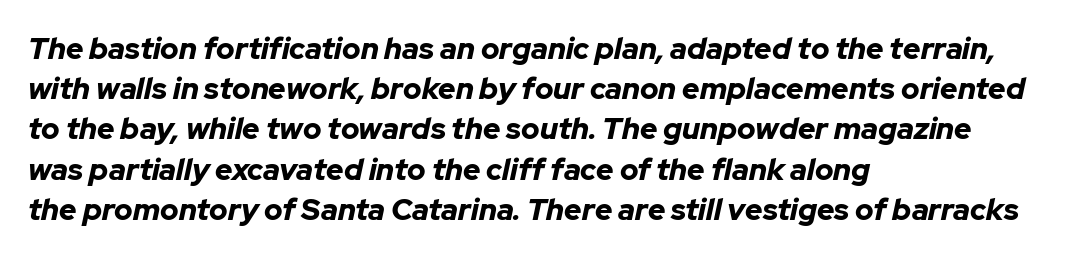
These lines are rendered in a variable-pitch font. Thick stems and heavy bowls — unmistakably bold. The paragraph has a hard left edge and a soft right edge. Rendered with sloped, italic letterforms. Has an underline been added? It has not.
